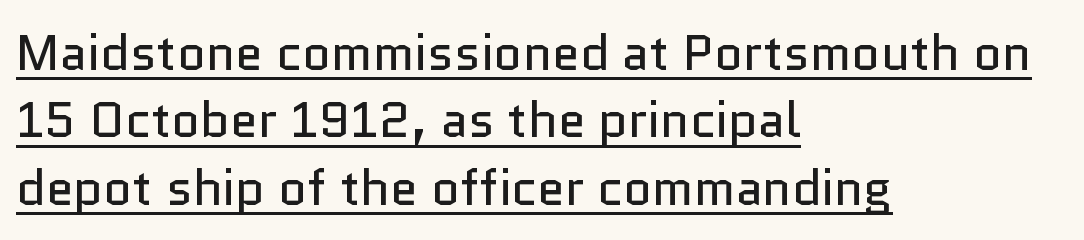
Q: Is the text bold? A: No.
Q: Is the text italic (slanted)? A: No, it is upright.
Q: Is the typeface a serif or a sans-serif typeface? A: Sans-serif.
Q: Is the text underlined? A: Yes.
Q: How is the paragraph aligned? A: Left-aligned.
Q: Is the spacing between letters normal or unusually wide? A: Normal.
Q: Is the spacing between lines tight, normal or loose? A: Normal.
Q: Width (condensed, normal, or wide)? A: Normal.
Q: Stroke contrast? A: Low.
Q: x-height? A: Medium.
Q: Monospaced? A: No.
